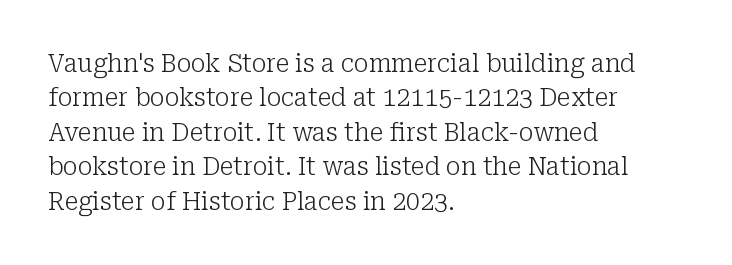
The image shows 25 px text type, upright; set left-aligned, normal line spacing (1.38x), normal letter spacing, not underlined.
